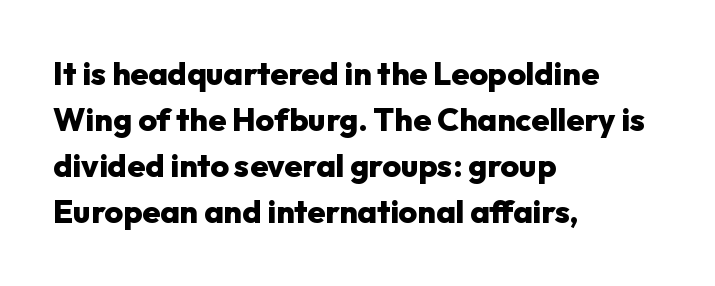
{"serif": "no", "italic": "no", "bold": "yes", "weight": "heavy", "width": "normal", "stroke_contrast": "low", "x_height": "medium", "monospaced": "no", "underline": "no", "align": "left", "line_spacing": "normal", "line_spacing_ratio": 1.44, "letter_spacing": "normal", "letter_spacing_em": 0.0, "glyph_px": 32}
